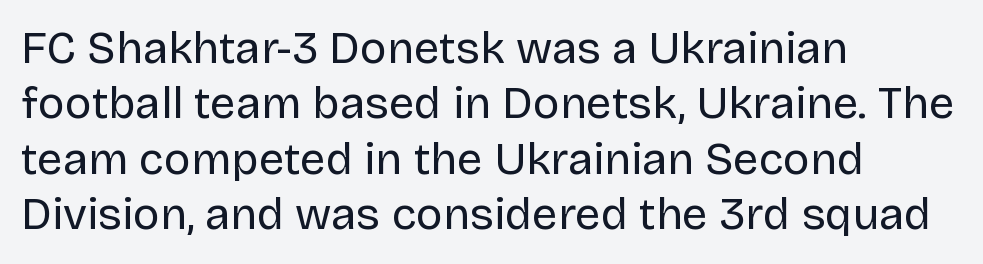
The typeface chosen for these lines omits serifs. This reads as an unemphasized weight, regular at the heaviest. Has an underline been added? It has not. The gaps between neighbouring characters are ordinary and unremarkable. One-word summary of the alignment: left. In terms of posture, this sample is upright.
